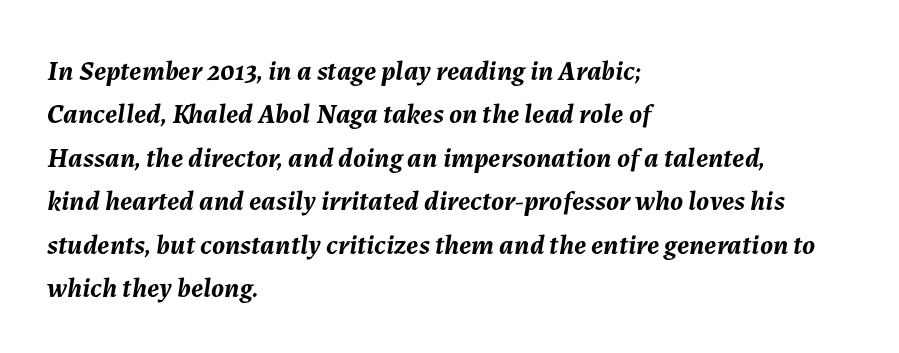
The image shows 28 px semibold type, italic (leaning right); set left-aligned, normal line spacing (1.55x), normal letter spacing, not underlined; medium stroke contrast and a medium x-height.
